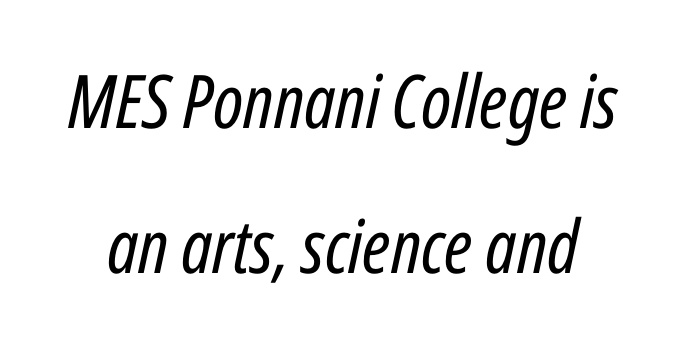
{"italic": "yes", "lean": "right", "slant_degrees": 12, "bold": "no", "weight": "regular", "width": "condensed", "stroke_contrast": "low", "x_height": "medium", "monospaced": "no", "underline": "no", "line_spacing": "loose", "line_spacing_ratio": 1.96, "letter_spacing": "normal", "letter_spacing_em": 0.0, "glyph_px": 74}
